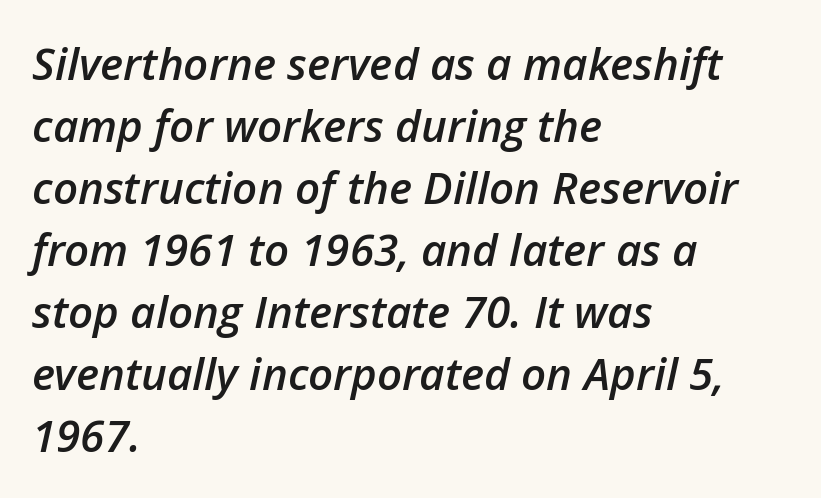
The letters are slanted; this is an italic face. Descender tails drop into unmarked territory. Is this a fixed-width face? No — the glyphs have proportional, varying widths. Firm but not heavy-handed strokes: this text is semibold. One-word summary of the alignment: left.
